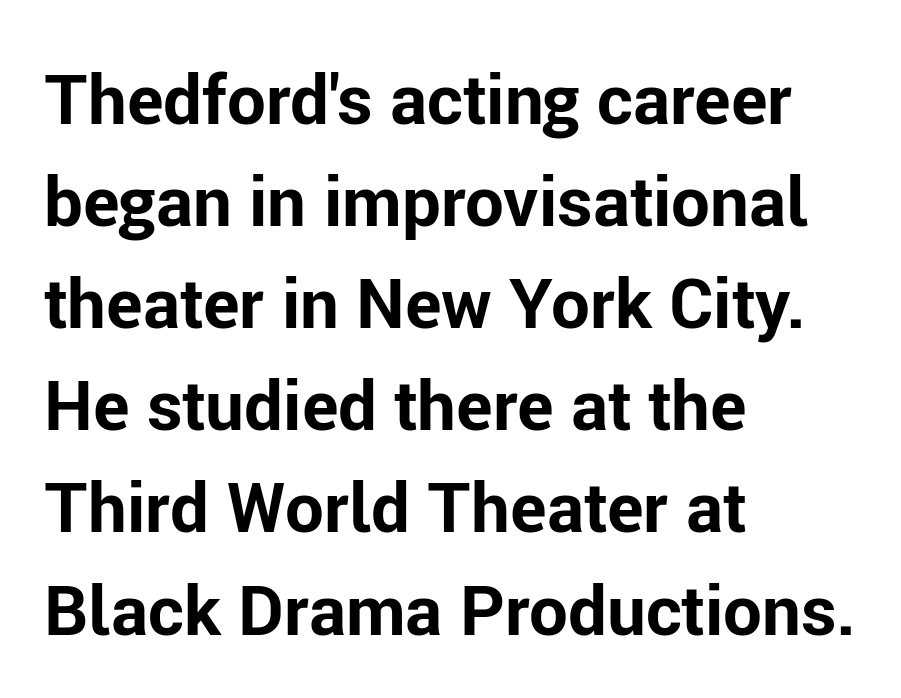
The image shows 69 px bold sans-serif type, upright; set left-aligned, normal line spacing (1.48x), normal letter spacing, not underlined; low stroke contrast and a medium x-height.
